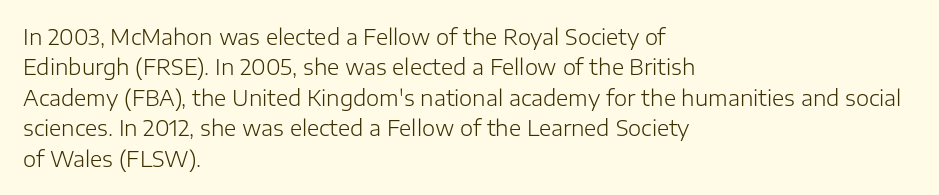
Letter spacing: default. Ink coverage per letter is moderate at most. The rag falls on the right side of this text block. Descenders are the only things crossing below the line. This block has exactly the height ordinary leading produces. This is the regular roman posture of the typeface.
